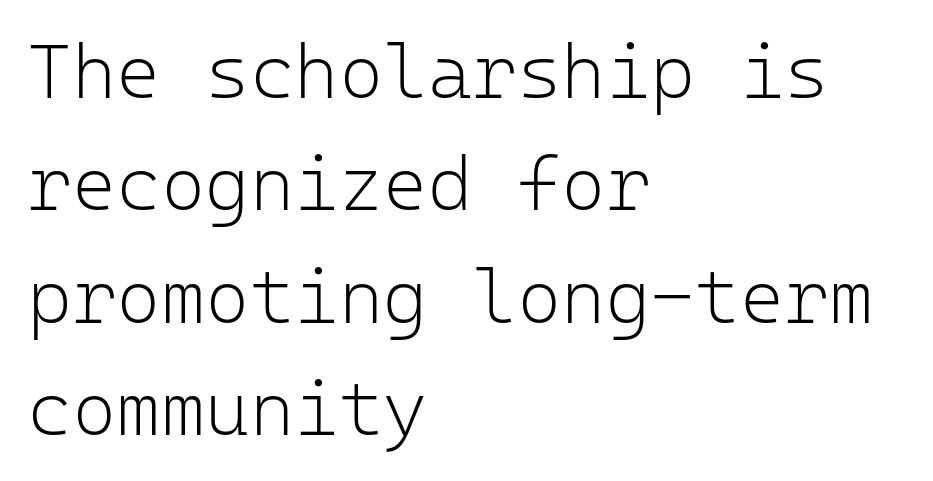
Q: Is the text bold? A: No.
Q: Is the text italic (slanted)? A: No, it is upright.
Q: Is the typeface a serif or a sans-serif typeface? A: Sans-serif.
Q: Is the text underlined? A: No.
Q: How is the paragraph aligned? A: Left-aligned.
Q: Is the spacing between letters normal or unusually wide? A: Normal.
Q: Is the spacing between lines tight, normal or loose? A: Normal.
Q: Width (condensed, normal, or wide)? A: Normal.
Q: Stroke contrast? A: Low.
Q: x-height? A: Medium.
Q: Monospaced? A: Yes.
